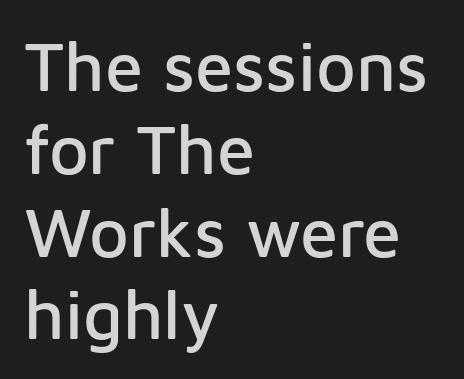
The image shows 69 px sans-serif type, upright; set left-aligned, line spacing 1.2x, normal letter spacing, not underlined; low stroke contrast and a medium x-height.
